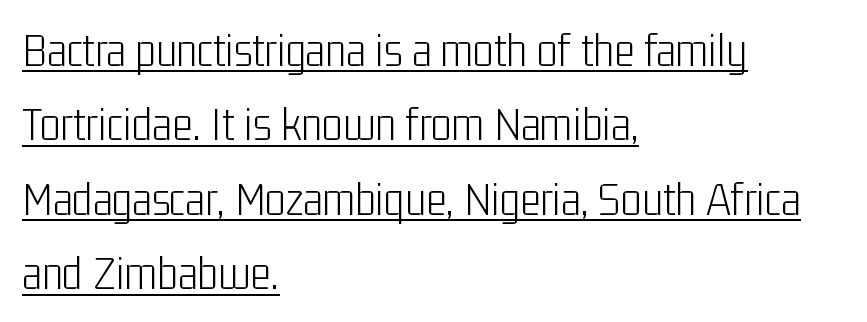
Underline: present. Look at the bottom of the vertical strokes: they stop flat, with no serifs. Proportional: the letters do not fall into vertical columns. Is the letter spacing exaggerated? No — it looks like the ordinary default. Is the stroke heavy? The answer is a plain regular-or-lighter. Line spacing here is normal.
